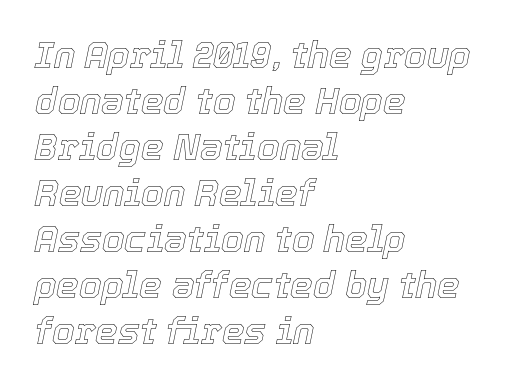
{"italic": "yes", "lean": "right", "slant_degrees": 12, "width": "normal", "x_height": "medium", "monospaced": "no", "underline": "no", "align": "left", "line_spacing": "normal", "line_spacing_ratio": 1.28, "letter_spacing": "normal", "letter_spacing_em": 0.0, "glyph_px": 36}
